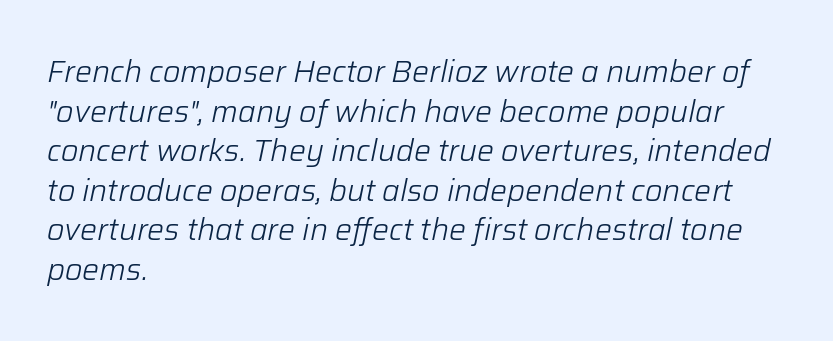
Q: Is the text bold? A: No.
Q: Is the text italic (slanted)? A: Yes, it leans right by about 12 degrees.
Q: Is the text underlined? A: No.
Q: How is the paragraph aligned? A: Left-aligned.
Q: Is the spacing between letters normal or unusually wide? A: Normal.
Q: Is the spacing between lines tight, normal or loose? A: Normal.
Q: Width (condensed, normal, or wide)? A: Normal.
Q: Stroke contrast? A: Low.
Q: x-height? A: Medium.
Q: Monospaced? A: No.
